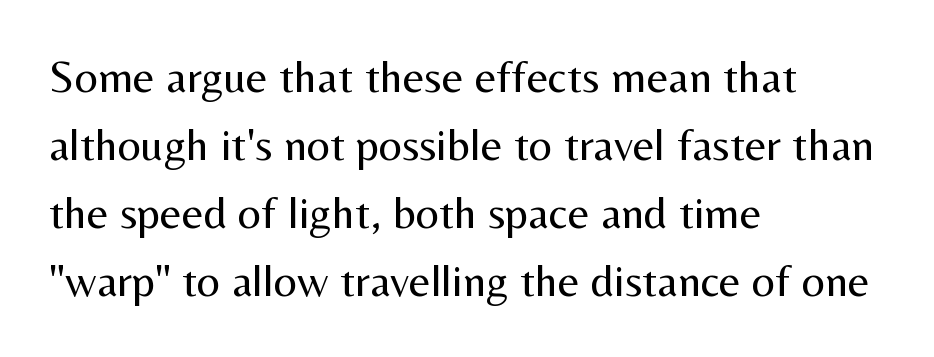
These glyphs show unthickened strokes, regular width or finer. What stands out about the letter spacing? Nothing — it is the standard amount. Is there much room between lines? A standard amount, neither cramped nor airy. The axis of the letterforms is exactly vertical. Glance below the letters and you will spot only blank space. Leftover space on each line is placed entirely after the last word.
